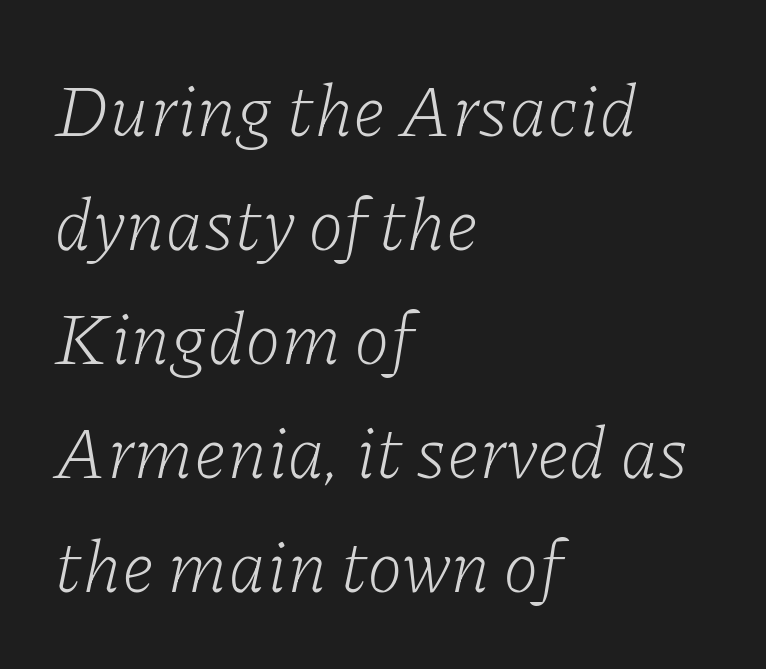
Q: Is the text bold? A: No.
Q: Is the text italic (slanted)? A: Yes, it leans right by about 11 degrees.
Q: Is the typeface a serif or a sans-serif typeface? A: Serif.
Q: Is the text underlined? A: No.
Q: How is the paragraph aligned? A: Left-aligned.
Q: Is the spacing between letters normal or unusually wide? A: Normal.
Q: Is the spacing between lines tight, normal or loose? A: Normal.
Q: Width (condensed, normal, or wide)? A: Normal.
Q: Stroke contrast? A: Low.
Q: x-height? A: Medium.
Q: Monospaced? A: No.
